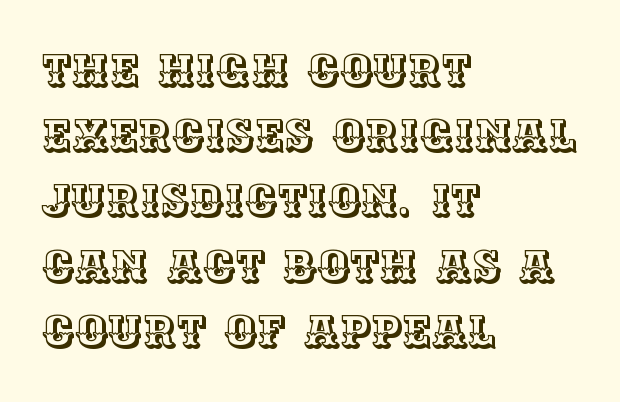
The image shows 45 px text type, upright; set left-aligned, normal line spacing (1.45x), normal letter spacing, not underlined; a large x-height.
